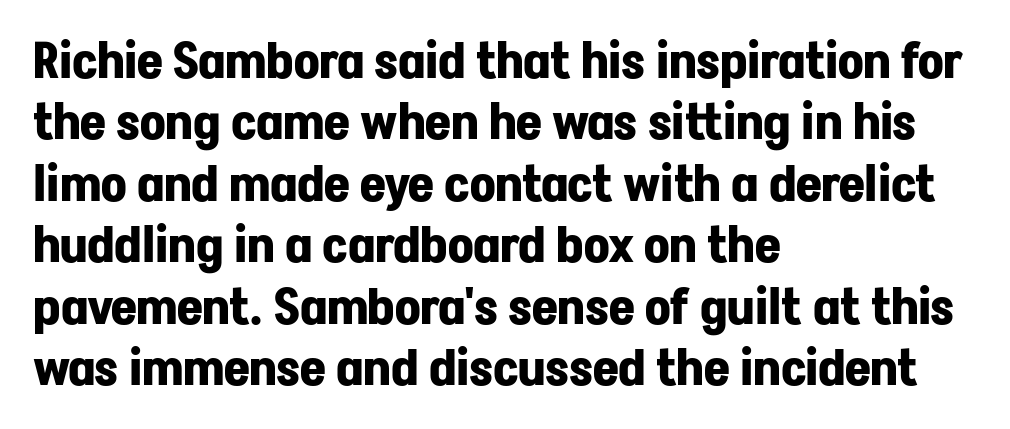
The image shows 50 px bold sans-serif type, upright; set left-aligned, line spacing 1.23x, normal letter spacing, not underlined; low stroke contrast and a medium x-height.
